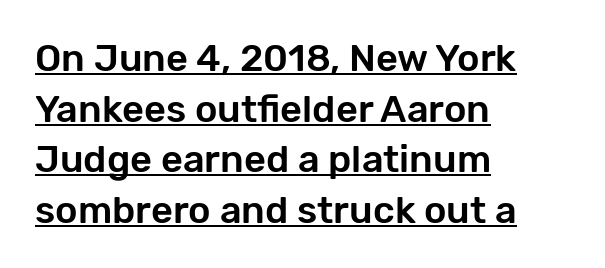
The rag falls on the right side of this text block. In terms of letterspacing, this is plain default setting. The rendering uses natural spacing where letterforms have individual widths. A typesetter would mark this as roman, not italic.
